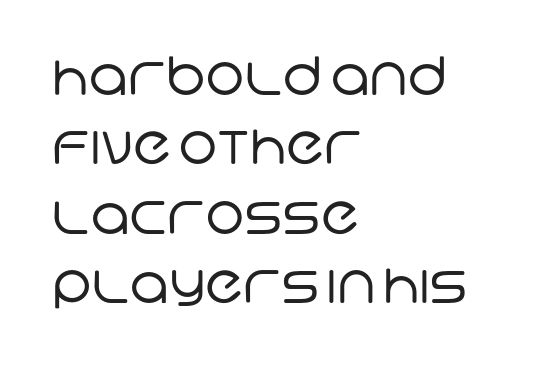
{"serif": "no", "bold": "no", "weight": "regular", "width": "normal", "stroke_contrast": "low", "x_height": "large", "monospaced": "no", "underline": "no", "align": "left", "line_spacing": "normal", "line_spacing_ratio": 1.31, "letter_spacing": "normal", "letter_spacing_em": 0.0, "glyph_px": 53}
